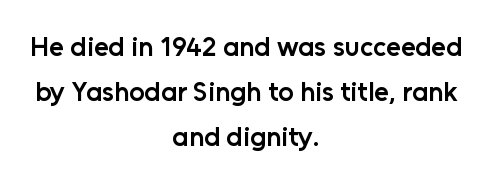
These lines stack symmetrically, like a column narrowing and widening about its center. This block has exactly the height ordinary leading produces. The face used here is rendered with its standard letterfit. Letters rest on an invisible, unmarked baseline. The glyphs have the mass of a demibold cut, below bold.
